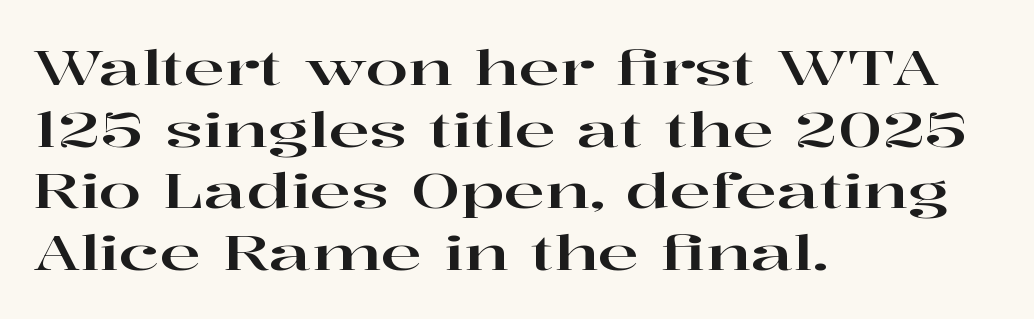
Q: Is the text italic (slanted)? A: No, it is upright.
Q: Is the typeface a serif or a sans-serif typeface? A: Serif.
Q: Is the text underlined? A: No.
Q: How is the paragraph aligned? A: Left-aligned.
Q: Is the spacing between letters normal or unusually wide? A: Normal.
Q: Is the spacing between lines tight, normal or loose? A: Normal.
Q: Width (condensed, normal, or wide)? A: Wide.
Q: Stroke contrast? A: High.
Q: x-height? A: Medium.
Q: Monospaced? A: No.
